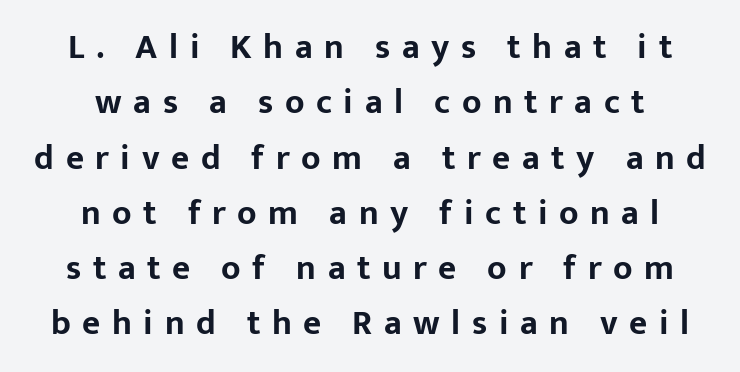
Plain, unruled lines of type. Regarding serifs, this sample does without them. Character widths vary here, with narrow letters taking less room than wide ones. Heft: maximum for text — a bold.
